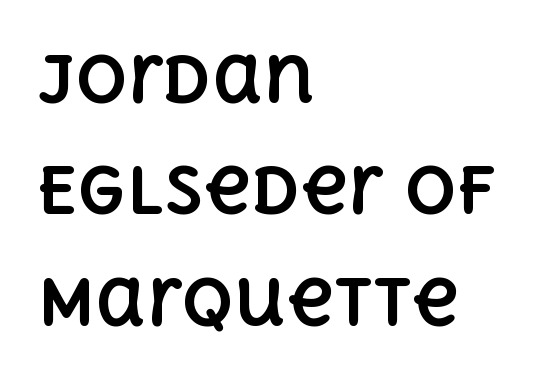
Q: Is the text bold? A: Yes.
Q: Is the text italic (slanted)? A: No, it is upright.
Q: Is the text underlined? A: No.
Q: How is the paragraph aligned? A: Left-aligned.
Q: Is the spacing between letters normal or unusually wide? A: Normal.
Q: Width (condensed, normal, or wide)? A: Normal.
Q: x-height? A: Large.
Q: Monospaced? A: No.
